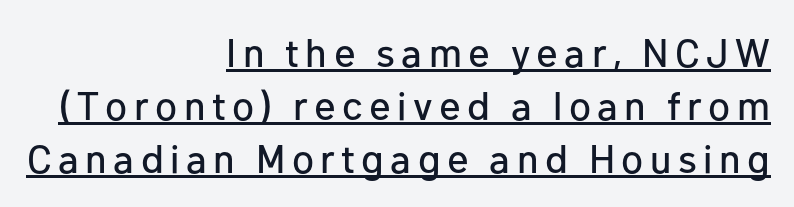
The image shows 40 px sans-serif type, upright; set right-aligned, normal line spacing (1.32x), underlined; low stroke contrast and a medium x-height.
